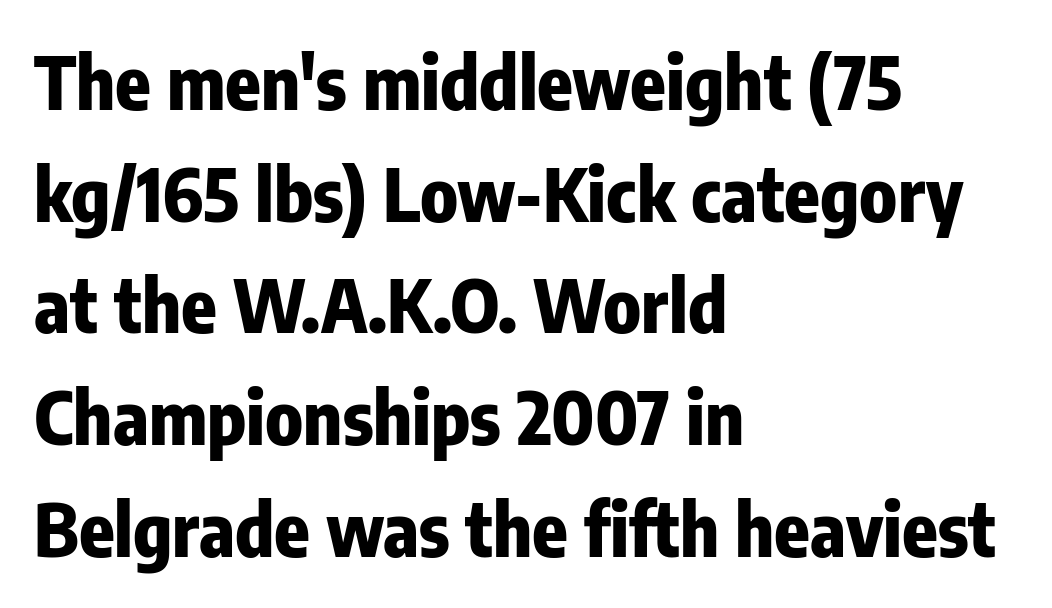
Descenders are the only things crossing below the line. Examine the stroke ends and you'll find no serifs. Baseline-to-baseline distance is the conventional proportion of letter height. If you drew a line through each stem, it would be perfectly vertical. Look at the stroke-to-counter ratio: heavy, a bold.
